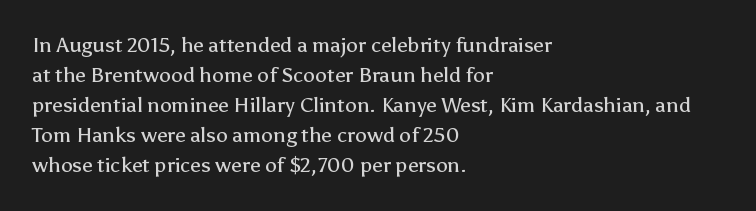
{"italic": "no", "bold": "no", "underline": "no", "align": "left", "line_spacing": "normal", "line_spacing_ratio": 1.43, "letter_spacing": "normal", "letter_spacing_em": 0.0, "glyph_px": 21}
